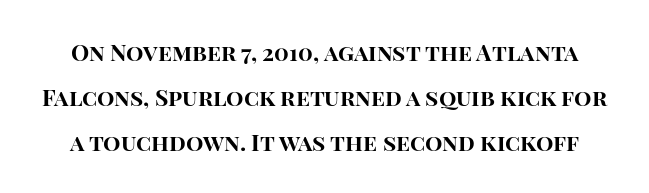
{"italic": "no", "bold": "yes", "underline": "no", "line_spacing": "loose", "line_spacing_ratio": 1.95, "letter_spacing": "normal", "letter_spacing_em": 0.0, "glyph_px": 23}
